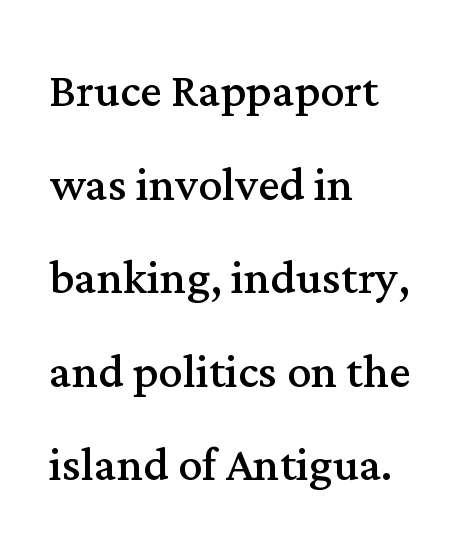
The image shows 60 px regular-weight serif type, upright; set left-aligned, normal line spacing (1.56x), normal letter spacing, not underlined; medium stroke contrast and a medium x-height.
